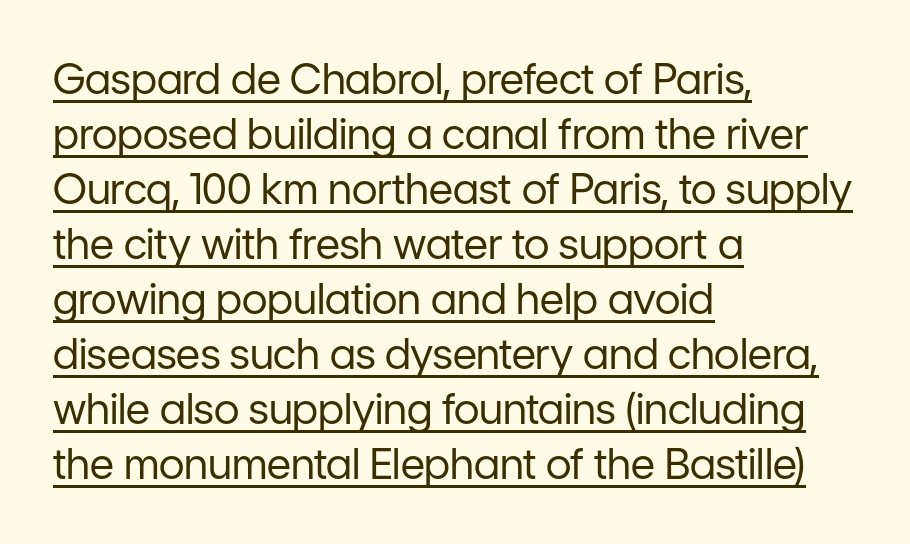
The passage shown has conventional tracking throughout. The typography opts for an upright posture over an oblique one. A continuous stroke trails under the words, as in a hyperlink. The typesetter chose a ragged-right arrangement here. Stroke thickness stays within the range of a standard reading face or lighter.
